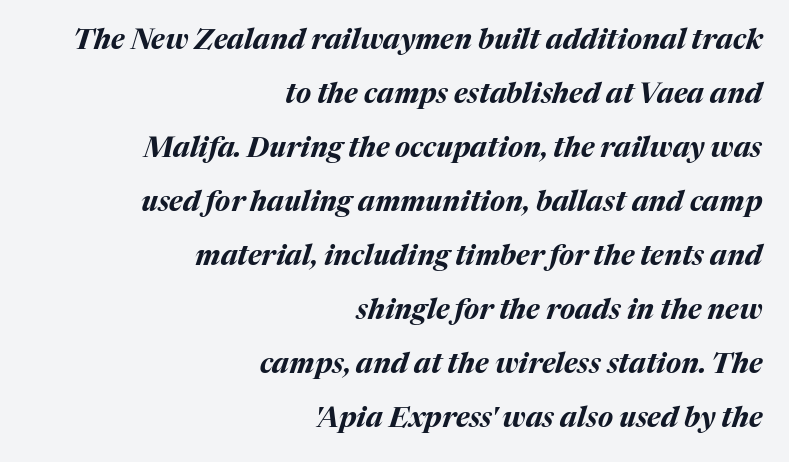
Q: Is the text bold? A: Yes.
Q: Is the text italic (slanted)? A: Yes, it leans right by about 17 degrees.
Q: Is the text underlined? A: No.
Q: How is the paragraph aligned? A: Right-aligned.
Q: Is the spacing between letters normal or unusually wide? A: Normal.
Q: Is the spacing between lines tight, normal or loose? A: Loose.
Q: Width (condensed, normal, or wide)? A: Normal.
Q: Stroke contrast? A: Medium.
Q: x-height? A: Medium.
Q: Monospaced? A: No.
